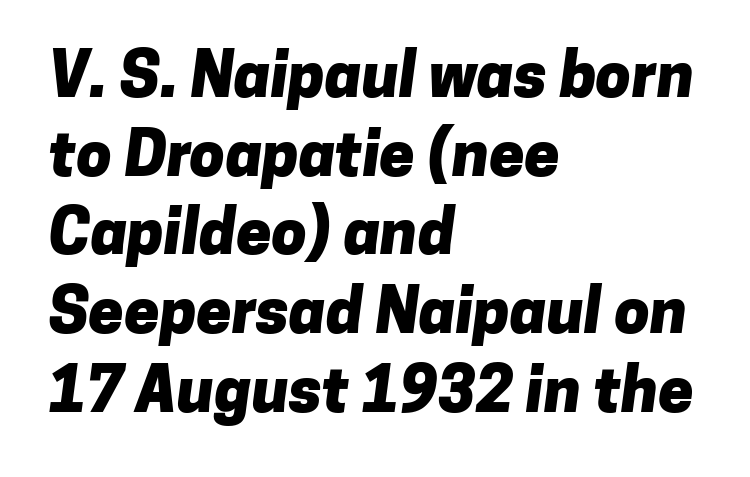
This sample uses a sans-serif face. Regular leading. These lines are rendered in a variable-pitch font. Notice how thick the strokes are: this is what a full bold looks like. These lines stack with their left ends in a neat column. Check the space under the baseline: it is left empty.
